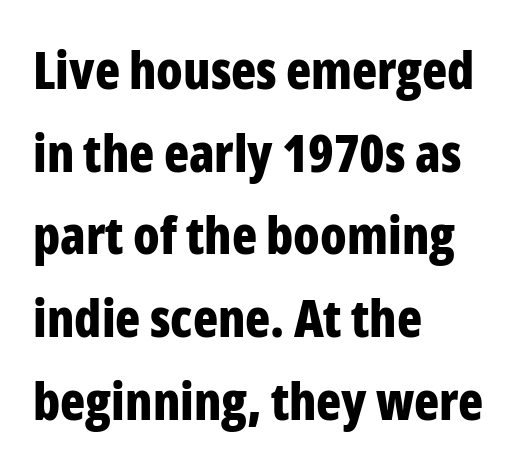
If you measured baseline to baseline, you'd find a middling distance. What kind of face is this? One without serifs — a sans. Letter spacing: default. The baseline area is clear.
